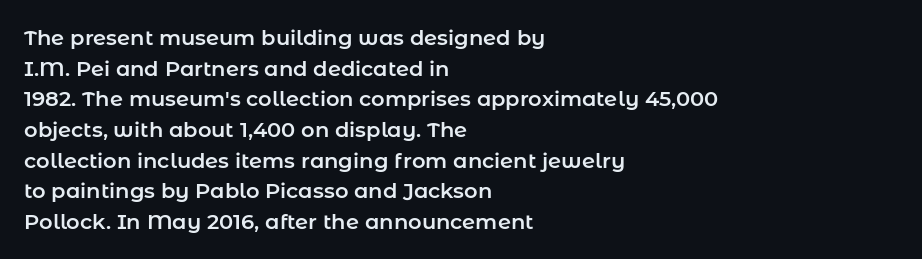
Q: Is the text italic (slanted)? A: No, it is upright.
Q: Is the text underlined? A: No.
Q: How is the paragraph aligned? A: Left-aligned.
Q: Is the spacing between letters normal or unusually wide? A: Normal.
Q: Is the spacing between lines tight, normal or loose? A: Normal.
